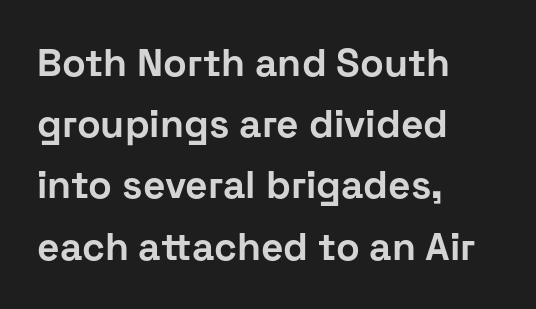
Q: Is the text bold? A: Yes.
Q: Is the text italic (slanted)? A: No, it is upright.
Q: Is the typeface a serif or a sans-serif typeface? A: Sans-serif.
Q: Is the text underlined? A: No.
Q: How is the paragraph aligned? A: Left-aligned.
Q: Is the spacing between letters normal or unusually wide? A: Normal.
Q: Is the spacing between lines tight, normal or loose? A: Normal.
Q: Width (condensed, normal, or wide)? A: Normal.
Q: Stroke contrast? A: Low.
Q: x-height? A: Medium.
Q: Monospaced? A: No.
